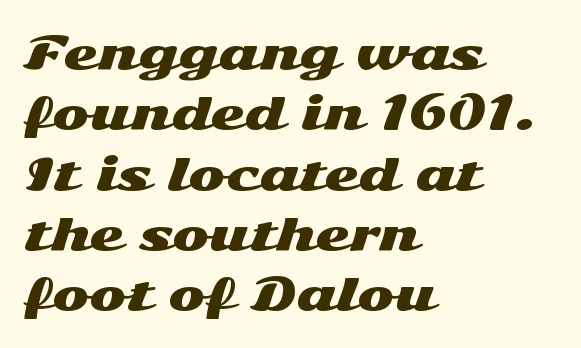
The image shows 44 px wide sans-serif type; set left-aligned, normal line spacing (1.37x), normal letter spacing, not underlined; medium stroke contrast and a medium x-height.
